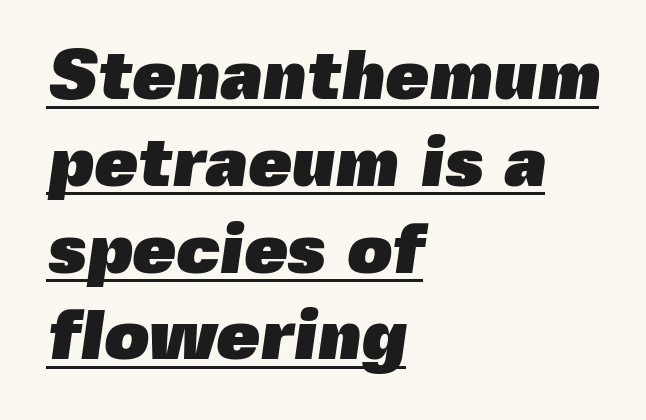
{"serif": "no", "bold": "yes", "weight": "heavy", "width": "normal", "x_height": "medium", "monospaced": "no", "underline": "yes", "align": "left", "line_spacing_ratio": 1.24, "letter_spacing": "normal", "letter_spacing_em": 0.0, "glyph_px": 70}
